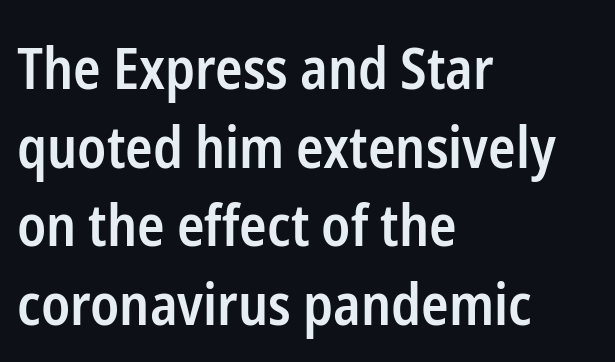
Q: Is the text bold? A: Semi-bold.
Q: Is the text italic (slanted)? A: No, it is upright.
Q: Is the typeface a serif or a sans-serif typeface? A: Sans-serif.
Q: Is the text underlined? A: No.
Q: How is the paragraph aligned? A: Left-aligned.
Q: Is the spacing between letters normal or unusually wide? A: Normal.
Q: Is the spacing between lines tight, normal or loose? A: Normal.
Q: Width (condensed, normal, or wide)? A: Condensed.
Q: Stroke contrast? A: Low.
Q: x-height? A: Medium.
Q: Monospaced? A: No.
